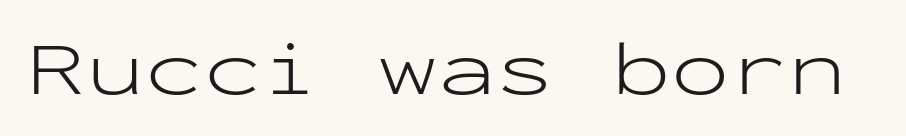
Note the uniform advance width — an 'i' takes as much space as an 'm'. Rule under the text: the space is simply empty. Unlike italic type, these characters show no tilt at all. Stem width sits at or under what a default text font uses. Letter spacing: default.
